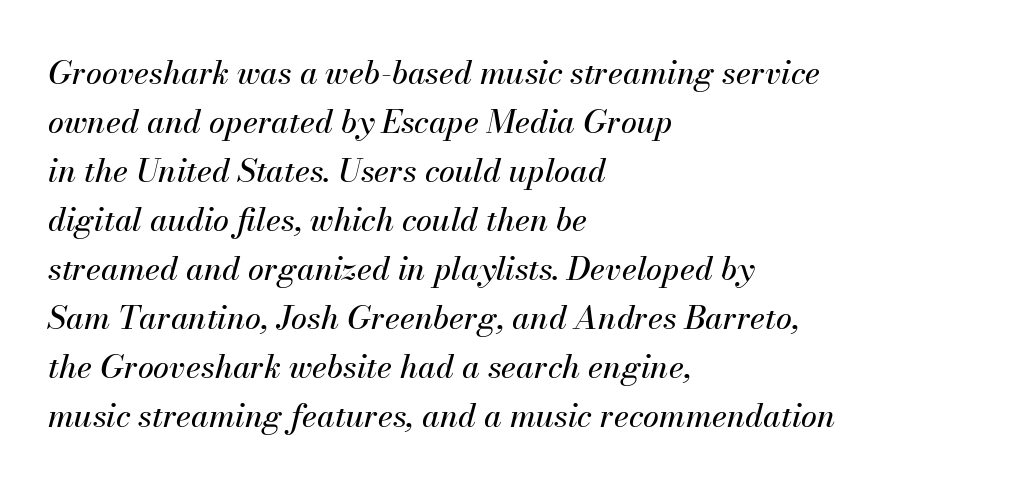
You could not count columns in this text — the font is proportionally spaced. The face used here has a pronounced slope to its letters. Regarding leading, the lines here are spaced in the standard way. Only glyphs here, with clear space below each row. This sample is left-justified, so line endings fall wherever the words run out. The passage shown has conventional tracking throughout.
